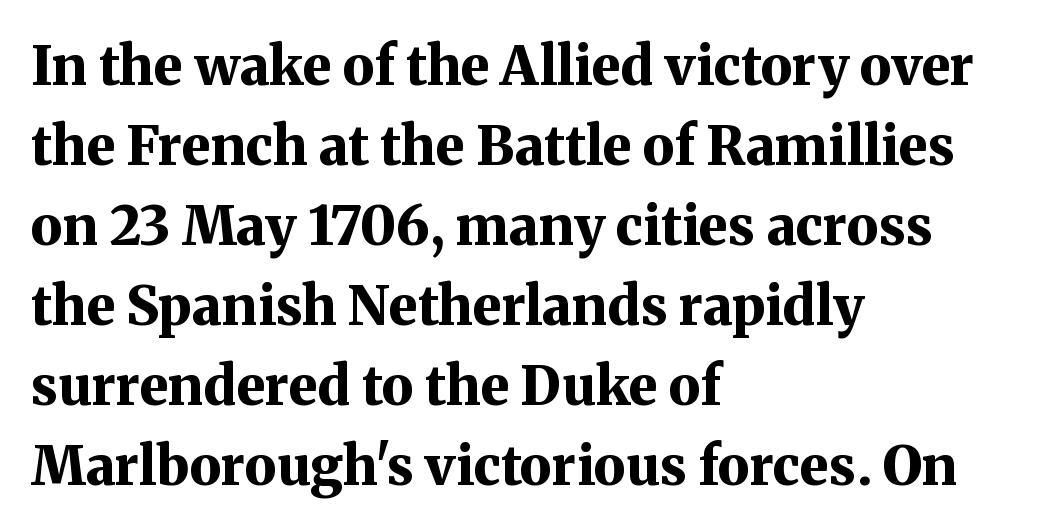
This sample is left-justified, so line endings fall wherever the words run out. Letter spacing: default. Nobody drew a line under any word here. Posture: vertical. Quick note: interline space is typical. In terms of letterform style, serifs are clearly present.
